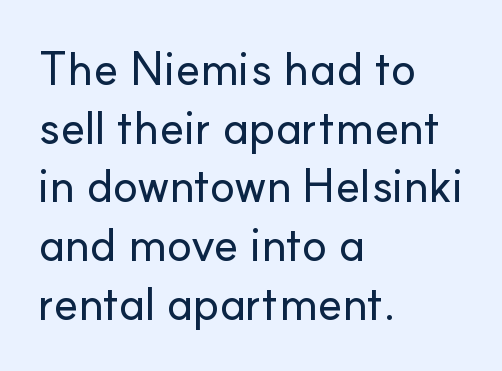
The image shows 47 px sans-serif type, upright; set left-aligned, normal line spacing (1.25x), normal letter spacing, not underlined; low stroke contrast and a small x-height.
